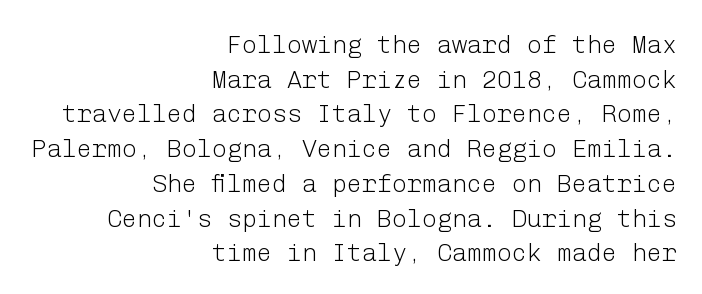
The font is comparable to plain body text, perhaps lighter. One glance says typical: line gaps are just what's usual. Words appear dense and cohesive because spacing is normal. A student would call this right alignment; a typographer would say flush right, rag left. When letters stand straight like this, we call the style roman or upright. Each row of text sits above clean, open space.
